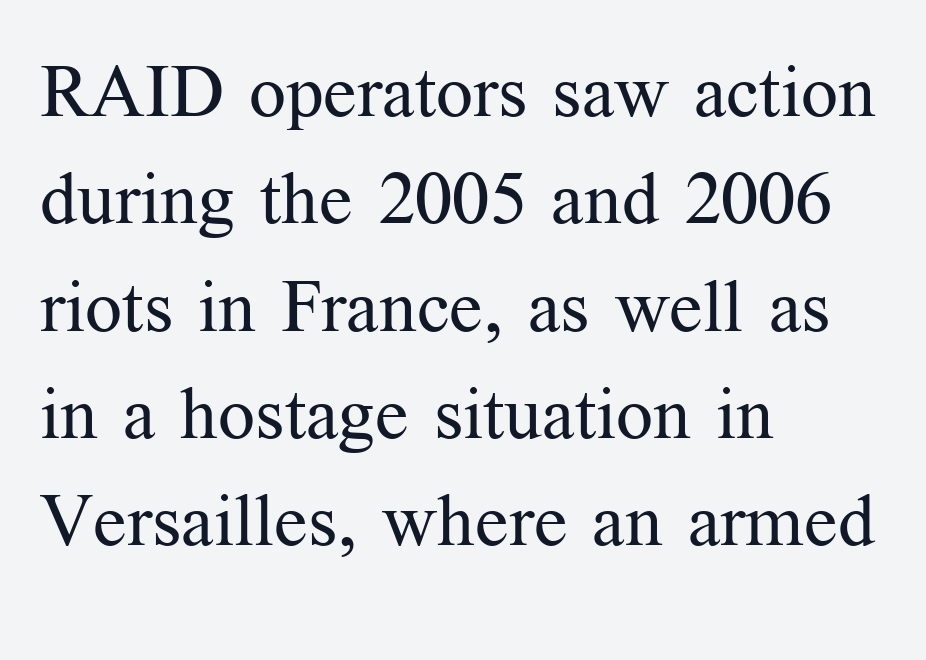
Q: Is the text bold? A: No.
Q: Is the text italic (slanted)? A: No, it is upright.
Q: Is the typeface a serif or a sans-serif typeface? A: Serif.
Q: Is the text underlined? A: No.
Q: How is the paragraph aligned? A: Left-aligned.
Q: Is the spacing between letters normal or unusually wide? A: Normal.
Q: Is the spacing between lines tight, normal or loose? A: Normal.
Q: Width (condensed, normal, or wide)? A: Normal.
Q: Stroke contrast? A: Medium.
Q: x-height? A: Medium.
Q: Monospaced? A: No.
